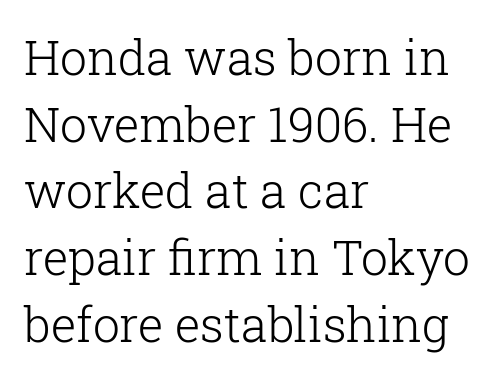
Q: Is the text bold? A: No.
Q: Is the text italic (slanted)? A: No, it is upright.
Q: Is the typeface a serif or a sans-serif typeface? A: Serif.
Q: Is the text underlined? A: No.
Q: How is the paragraph aligned? A: Left-aligned.
Q: Is the spacing between letters normal or unusually wide? A: Normal.
Q: Is the spacing between lines tight, normal or loose? A: Normal.
Q: Width (condensed, normal, or wide)? A: Normal.
Q: Stroke contrast? A: Low.
Q: x-height? A: Medium.
Q: Monospaced? A: No.
